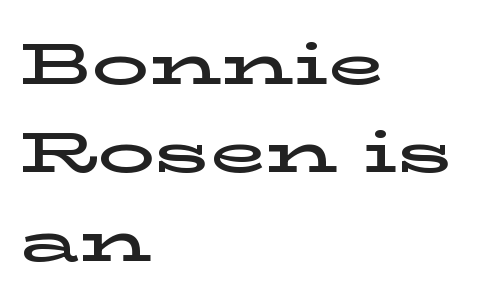
The image shows 57 px wide serif type, upright; set left-aligned, normal line spacing (1.55x), normal letter spacing, not underlined; low stroke contrast and a medium x-height.
